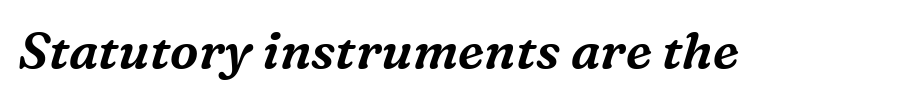
{"serif": "yes", "italic": "yes", "lean": "right", "slant_degrees": 16, "width": "normal", "stroke_contrast": "medium", "x_height": "medium", "monospaced": "no", "underline": "no", "letter_spacing": "normal", "letter_spacing_em": 0.0, "glyph_px": 51}
